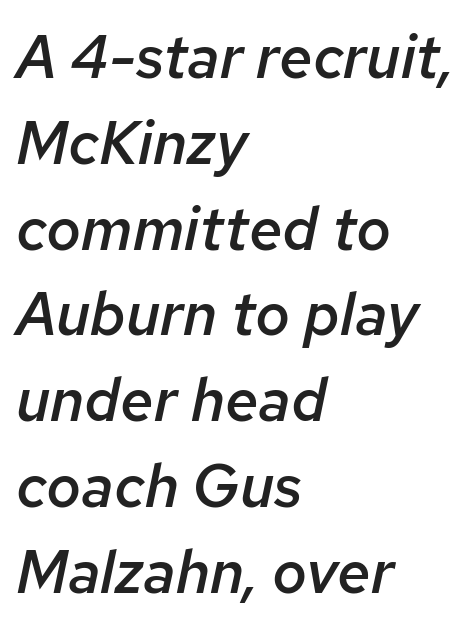
No extra tracking has been applied to these lines. The passage shown leans; its letterforms are oblique. This block has exactly the height ordinary leading produces. Horizontally, the lines are justified to the leading edge only.
